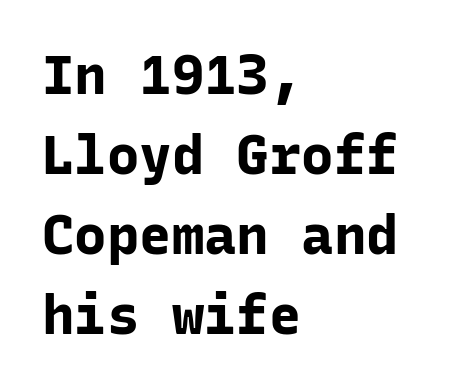
The image shows 54 px bold sans-serif type, upright, monospaced; set left-aligned, normal line spacing (1.48x), normal letter spacing, not underlined; low stroke contrast and a medium x-height.
